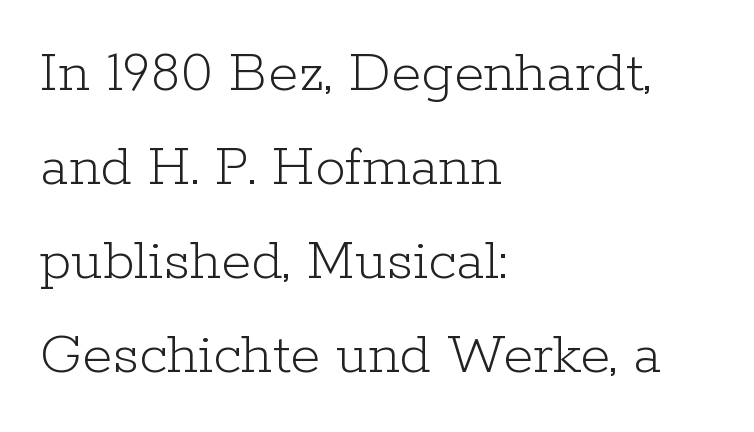
If you drew a line through each stem, it would be perfectly vertical. Letters rest on an invisible, unmarked baseline. Varying glyph widths throughout — classic text-font behaviour. No heavy texture on the line: the type isn't bold. A typesetter would call this zero additional tracking. The glyphs in this specimen are seriffed.
